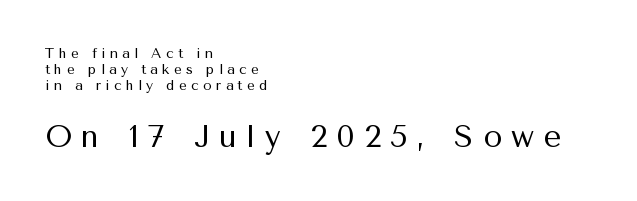
Q: Is the text bold? A: No.
Q: Is the text italic (slanted)? A: No, it is upright.
Q: Is the typeface a serif or a sans-serif typeface? A: Sans-serif.
Q: Is the text underlined? A: No.
Q: How is the paragraph aligned? A: Left-aligned.
Q: Is the spacing between letters normal or unusually wide? A: Unusually wide.
Q: Is the spacing between lines tight, normal or loose? A: Tight.
Q: Which block of text is set in a larger size, the first (top) or the second (bottom)? A: The second (bottom) one.
Q: Width (condensed, normal, or wide)? A: Normal.
Q: Stroke contrast? A: Medium.
Q: x-height? A: Medium.
Q: Monospaced? A: No.
